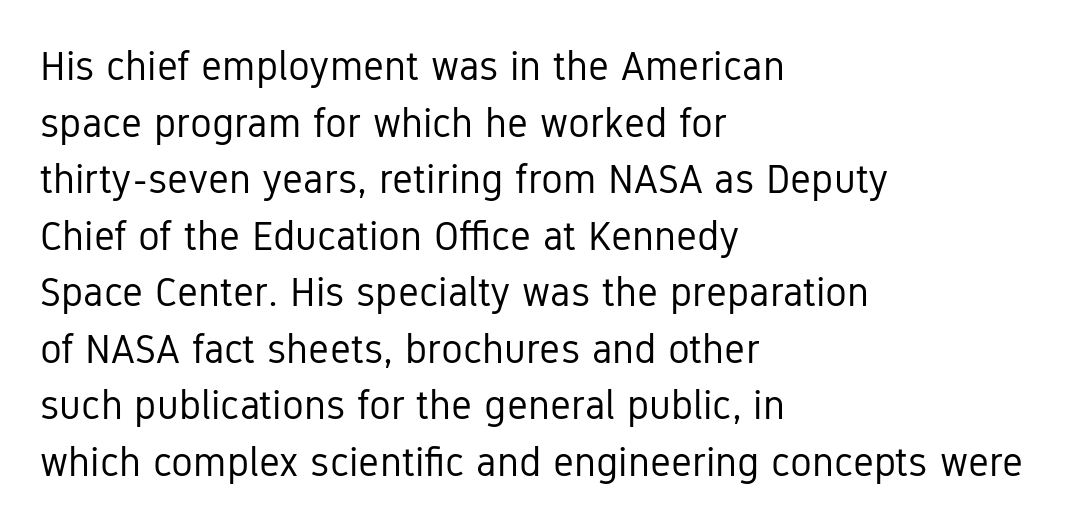
The image shows 41 px regular-weight, condensed sans-serif type, upright; set left-aligned, normal line spacing (1.38x), normal letter spacing, not underlined; low stroke contrast and a medium x-height.
